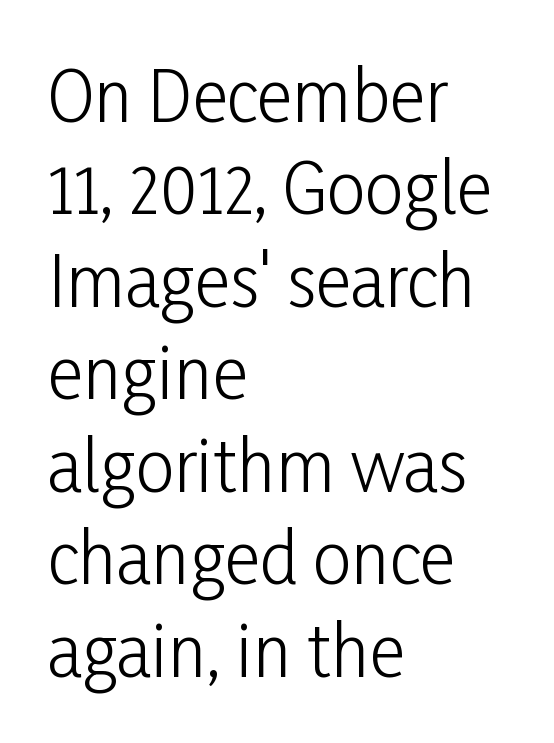
Serif or sans? Sans — the stroke terminals are bare. These lines are rendered in a variable-pitch font. Plain, unruled lines of type. The compositor pushed each line to the left boundary. The leading is moderate, giving the passage an even texture.
